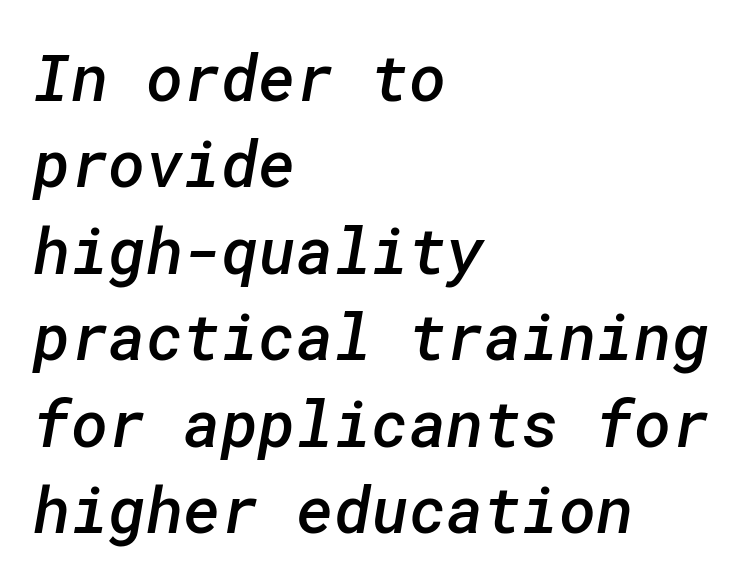
Q: Is the text bold? A: Semi-bold.
Q: Is the typeface a serif or a sans-serif typeface? A: Sans-serif.
Q: Is the text underlined? A: No.
Q: How is the paragraph aligned? A: Left-aligned.
Q: Is the spacing between letters normal or unusually wide? A: Normal.
Q: Is the spacing between lines tight, normal or loose? A: Normal.
Q: Width (condensed, normal, or wide)? A: Normal.
Q: Stroke contrast? A: Low.
Q: x-height? A: Medium.
